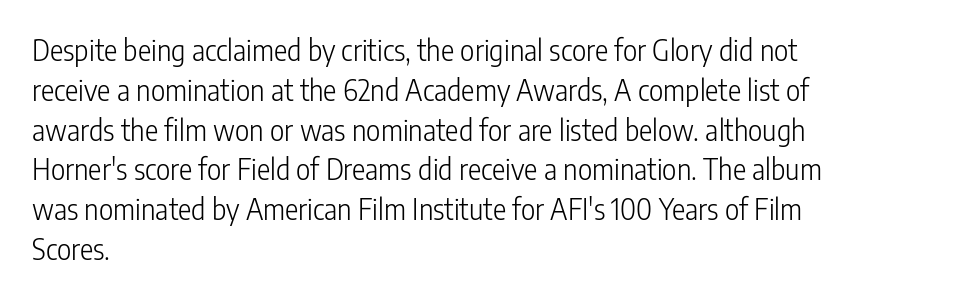
Q: Is the text bold? A: No.
Q: Is the text italic (slanted)? A: No, it is upright.
Q: Is the typeface a serif or a sans-serif typeface? A: Sans-serif.
Q: Is the text underlined? A: No.
Q: How is the paragraph aligned? A: Left-aligned.
Q: Is the spacing between letters normal or unusually wide? A: Normal.
Q: Is the spacing between lines tight, normal or loose? A: Normal.
Q: Width (condensed, normal, or wide)? A: Condensed.
Q: Stroke contrast? A: Low.
Q: x-height? A: Medium.
Q: Monospaced? A: No.
